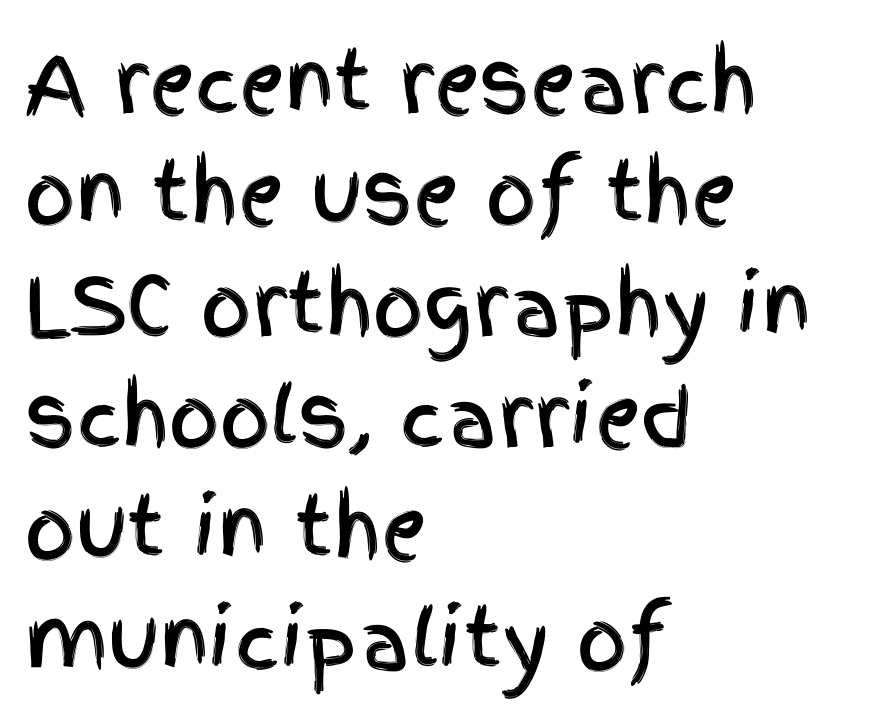
{"serif": "no", "italic": "no", "width": "condensed", "x_height": "large", "monospaced": "no", "underline": "no", "align": "left", "line_spacing": "normal", "line_spacing_ratio": 1.41, "letter_spacing": "normal", "letter_spacing_em": 0.0, "glyph_px": 79}
